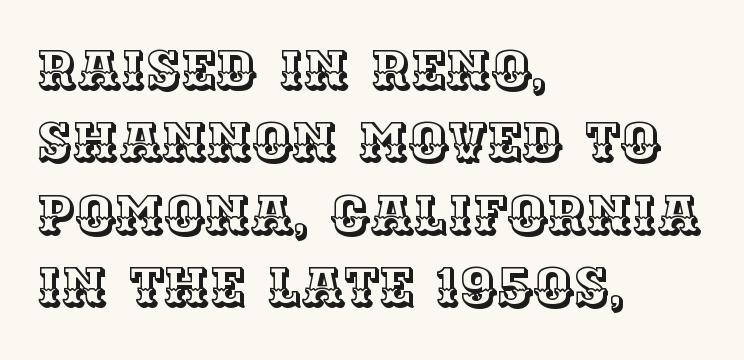
{"italic": "no", "width": "normal", "x_height": "large", "monospaced": "no", "underline": "no", "align": "left", "line_spacing": "normal", "line_spacing_ratio": 1.34, "letter_spacing": "normal", "letter_spacing_em": 0.0, "glyph_px": 54}
